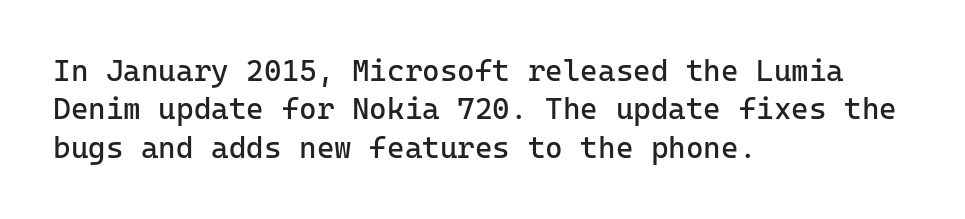
Q: Is the text bold? A: No.
Q: Is the text italic (slanted)? A: No, it is upright.
Q: Is the typeface a serif or a sans-serif typeface? A: Sans-serif.
Q: Is the text underlined? A: No.
Q: How is the paragraph aligned? A: Left-aligned.
Q: Is the spacing between letters normal or unusually wide? A: Normal.
Q: Is the spacing between lines tight, normal or loose? A: Normal.
Q: Width (condensed, normal, or wide)? A: Normal.
Q: Stroke contrast? A: Low.
Q: x-height? A: Medium.
Q: Monospaced? A: Yes.
